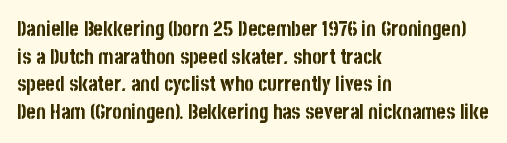
Q: Is the text bold? A: Yes.
Q: Is the text italic (slanted)? A: No, it is upright.
Q: Is the text underlined? A: No.
Q: How is the paragraph aligned? A: Left-aligned.
Q: Is the spacing between letters normal or unusually wide? A: Normal.
Q: Is the spacing between lines tight, normal or loose? A: Normal.
